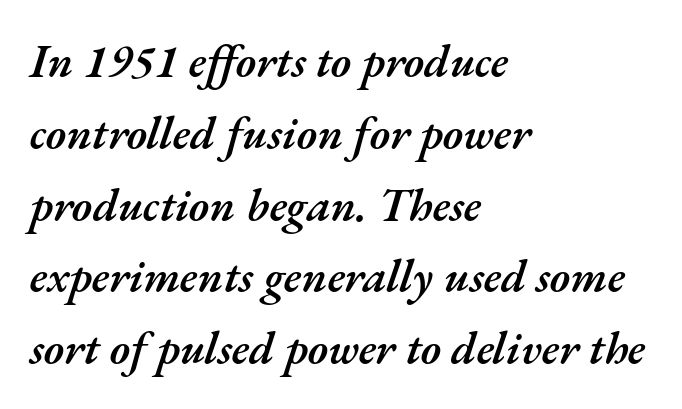
Q: Is the text bold? A: Semi-bold.
Q: Is the text italic (slanted)? A: Yes, it leans right by about 17 degrees.
Q: Is the text underlined? A: No.
Q: How is the paragraph aligned? A: Left-aligned.
Q: Is the spacing between letters normal or unusually wide? A: Normal.
Q: Is the spacing between lines tight, normal or loose? A: Normal.
Q: Width (condensed, normal, or wide)? A: Normal.
Q: Stroke contrast? A: Medium.
Q: x-height? A: Small.
Q: Monospaced? A: No.
